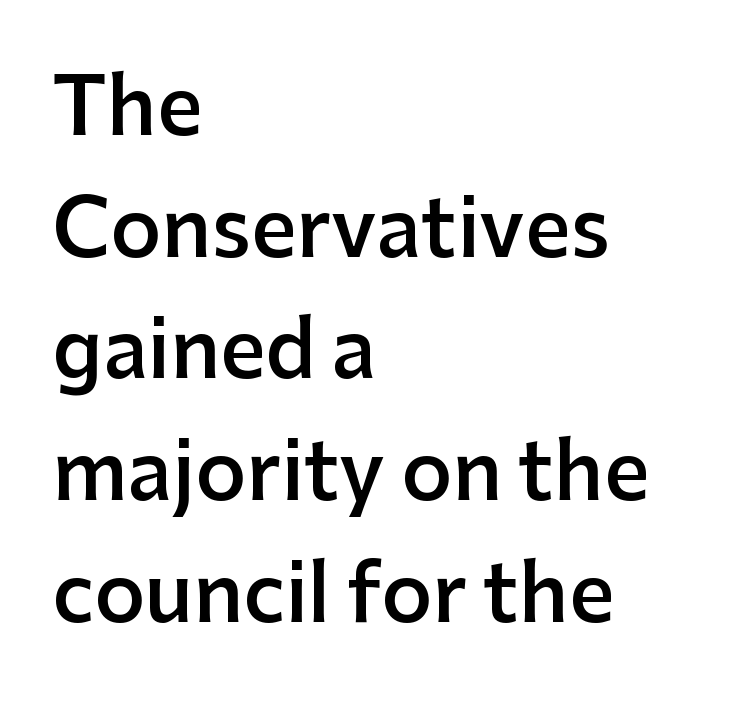
No feet cap the strokes, marking this as sans-serif type. A student would call this left alignment; a typographer would say flush left, rag right. Upright lettering throughout. Think of a printed novel: that variable character pitch is what you see here.
